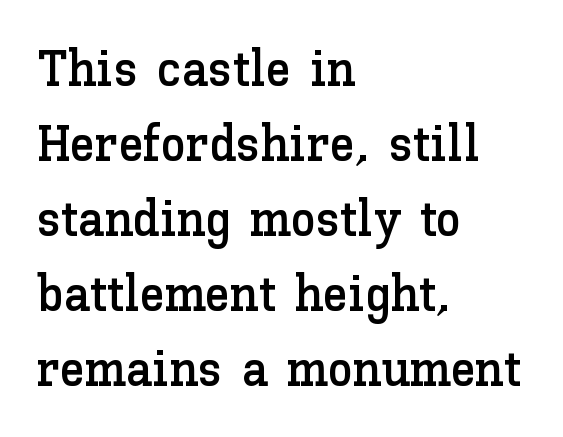
The font's upright variant was chosen for this text. These lines are rendered in a variable-pitch font. Descender tails drop into unmarked territory. Leftover space on each line is placed entirely after the last word.
